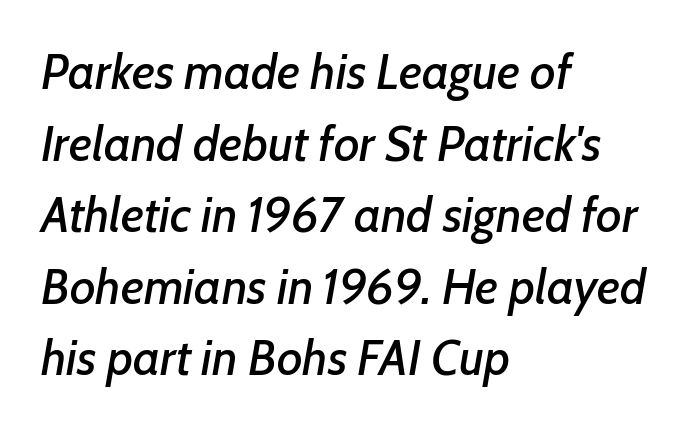
Q: Is the text italic (slanted)? A: Yes, it leans right by about 7 degrees.
Q: Is the text underlined? A: No.
Q: How is the paragraph aligned? A: Left-aligned.
Q: Is the spacing between letters normal or unusually wide? A: Normal.
Q: Is the spacing between lines tight, normal or loose? A: Normal.
Q: Width (condensed, normal, or wide)? A: Normal.
Q: Stroke contrast? A: Low.
Q: x-height? A: Medium.
Q: Monospaced? A: No.
